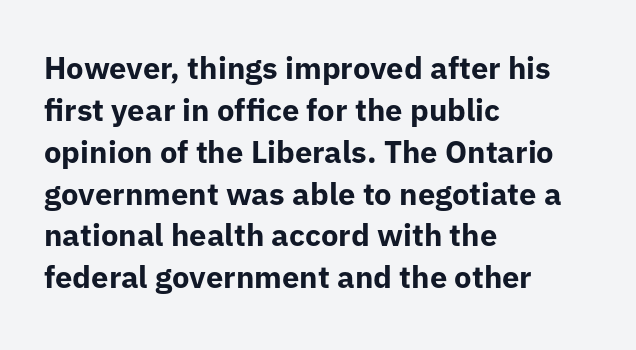
Q: Is the text bold? A: Yes.
Q: Is the text italic (slanted)? A: No, it is upright.
Q: Is the typeface a serif or a sans-serif typeface? A: Sans-serif.
Q: Is the text underlined? A: No.
Q: How is the paragraph aligned? A: Left-aligned.
Q: Is the spacing between letters normal or unusually wide? A: Normal.
Q: Is the spacing between lines tight, normal or loose? A: Normal.
Q: Width (condensed, normal, or wide)? A: Normal.
Q: Stroke contrast? A: Low.
Q: x-height? A: Medium.
Q: Monospaced? A: No.
